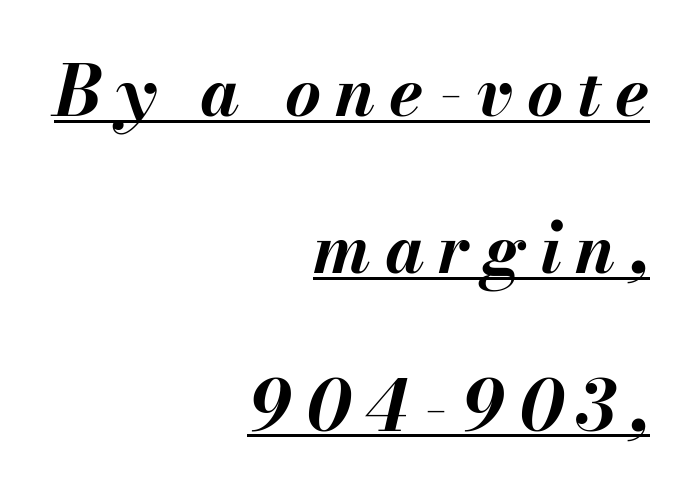
{"italic": "yes", "lean": "right", "slant_degrees": 13, "bold": "yes", "weight": "bold", "width": "normal", "stroke_contrast": "medium", "x_height": "small", "monospaced": "no", "underline": "yes", "align": "right", "line_spacing": "loose", "line_spacing_ratio": 2.28, "letter_spacing": "wide", "letter_spacing_em": 0.2, "glyph_px": 69}
